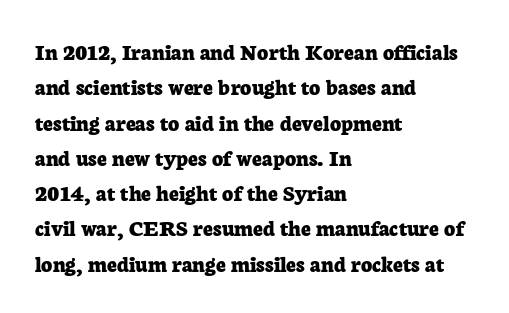
Q: Is the text bold? A: Yes.
Q: Is the text italic (slanted)? A: No, it is upright.
Q: Is the text underlined? A: No.
Q: How is the paragraph aligned? A: Left-aligned.
Q: Is the spacing between letters normal or unusually wide? A: Normal.
Q: Is the spacing between lines tight, normal or loose? A: Normal.
